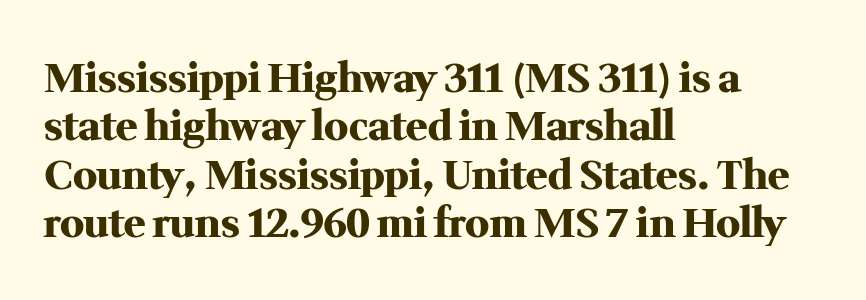
Emphasis by weight is at full strength: bold. Tall strokes in this sample are plumb rather than angled. The tracking reads as untouched default to a designer's eye. Casual observation: everything's shoved over to the left. Here the designer chose a conventional face with non-uniform glyph widths. Unlike a clean sans, this face finishes its strokes with serifs.
